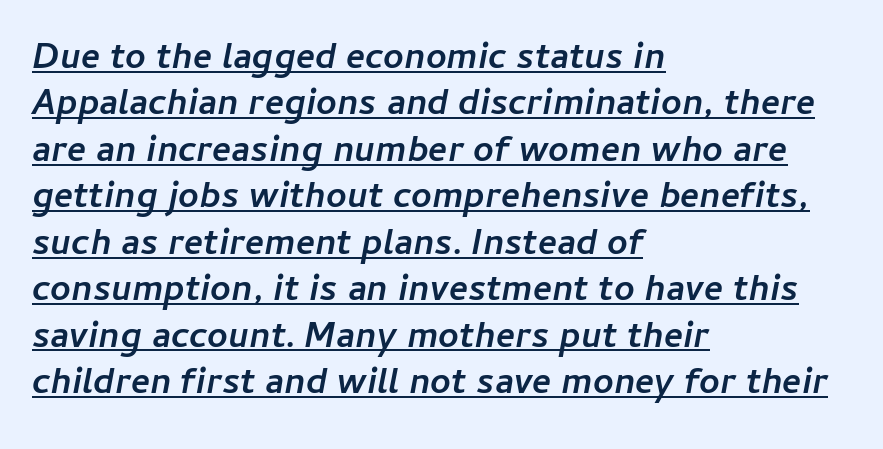
{"italic": "yes", "lean": "right", "slant_degrees": 11, "bold": "yes", "weight": "semibold", "width": "normal", "stroke_contrast": "low", "x_height": "medium", "monospaced": "no", "underline": "yes", "align": "left", "line_spacing": "normal", "line_spacing_ratio": 1.29, "letter_spacing": "normal", "letter_spacing_em": 0.0, "glyph_px": 36}
